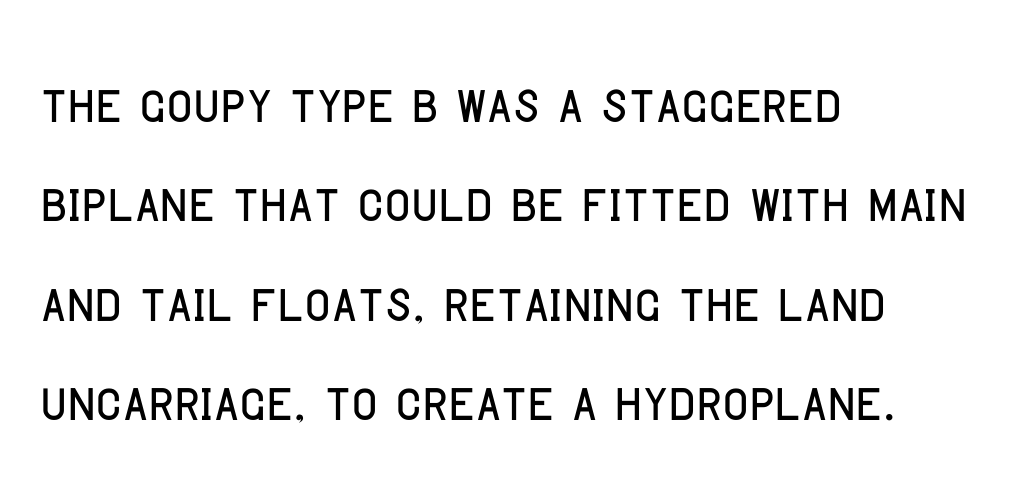
The passage shown has conventional tracking throughout. The passage shown is typed in a proportional face where columns would drift. Typographically, this falls in the sans-serif category. The lettering holds an erect, upright posture throughout. The lines sit at an ordinary, default distance from one another. Glance below the letters and you will spot only blank space.
